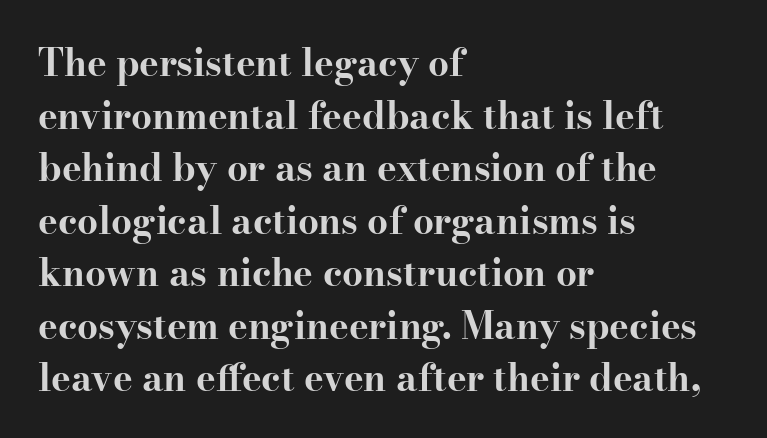
The image shows 37 px bold, wide serif type, upright; set left-aligned, normal line spacing (1.42x), normal letter spacing, not underlined; high stroke contrast and a small x-height.
